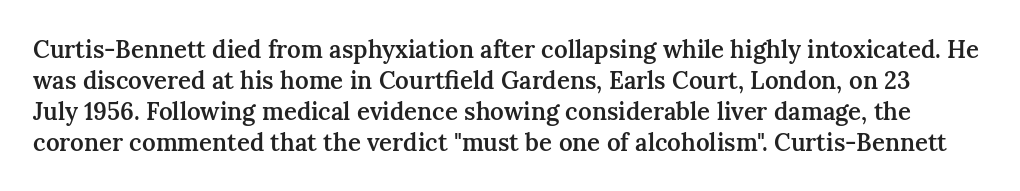
The image shows 24 px text type, upright; set normal line spacing (1.29x), normal letter spacing, not underlined.
